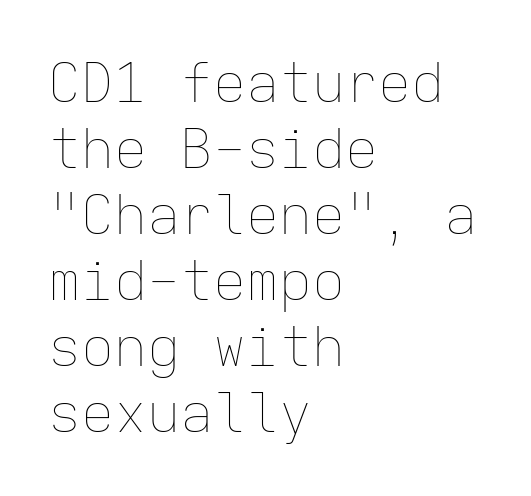
The image shows 55 px thin type, upright, monospaced; set left-aligned, line spacing 1.2x, normal letter spacing, not underlined; low stroke contrast and a medium x-height.
